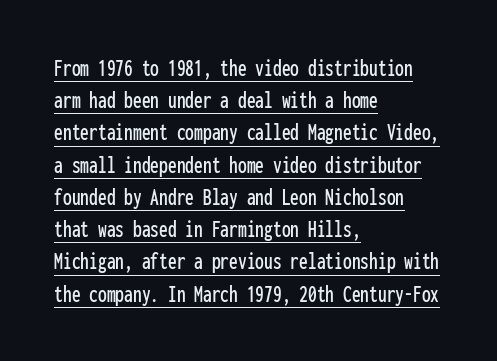
The passage is arranged the way most books set body copy — flush left. A typesetter would call this zero additional tracking. Compared with typical paragraphs, the rows here are spaced about the same. The type sits square on the baseline with zero lean. Students, observe the line beneath the letters — that is underlining.
